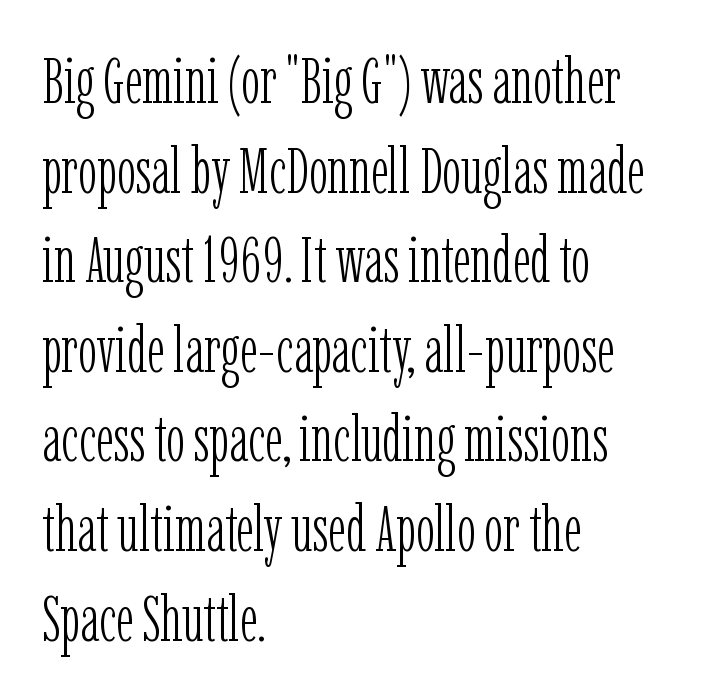
Q: Is the text bold? A: No.
Q: Is the text italic (slanted)? A: No, it is upright.
Q: Is the typeface a serif or a sans-serif typeface? A: Serif.
Q: Is the text underlined? A: No.
Q: How is the paragraph aligned? A: Left-aligned.
Q: Is the spacing between letters normal or unusually wide? A: Normal.
Q: Is the spacing between lines tight, normal or loose? A: Normal.
Q: Width (condensed, normal, or wide)? A: Condensed.
Q: Stroke contrast? A: Low.
Q: x-height? A: Medium.
Q: Monospaced? A: No.
